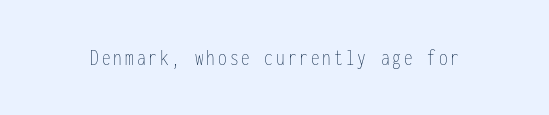
Q: Is the text bold? A: No.
Q: Is the text italic (slanted)? A: No, it is upright.
Q: Is the text underlined? A: No.
